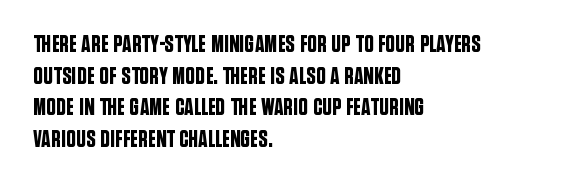
The image shows 24 px text type, upright; set left-aligned, normal line spacing (1.32x), normal letter spacing, not underlined.
